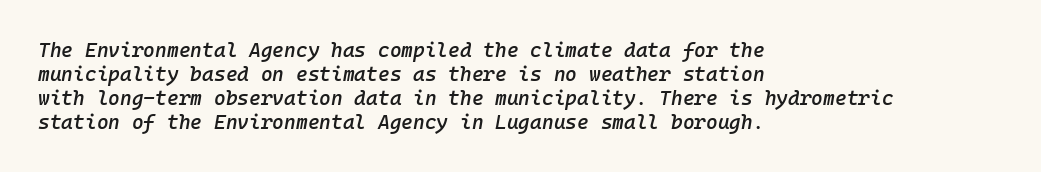
The image shows 20 px text type, italic (leaning right); set left-aligned, line spacing 1.2x, normal letter spacing, not underlined.
